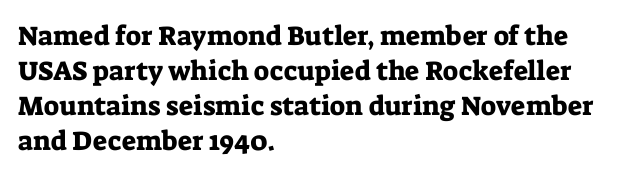
{"italic": "no", "underline": "no", "align": "left", "line_spacing": "normal", "line_spacing_ratio": 1.3, "letter_spacing": "normal", "letter_spacing_em": 0.0, "glyph_px": 27}
